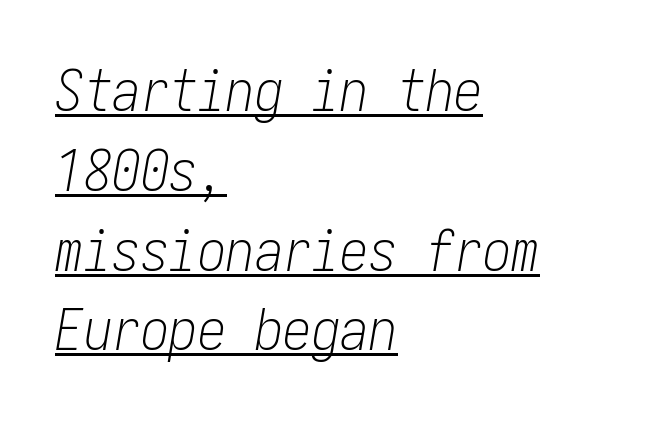
The image shows 57 px light, condensed type, italic (leaning right); set left-aligned, normal line spacing (1.4x), normal letter spacing, underlined; low stroke contrast and a medium x-height.
